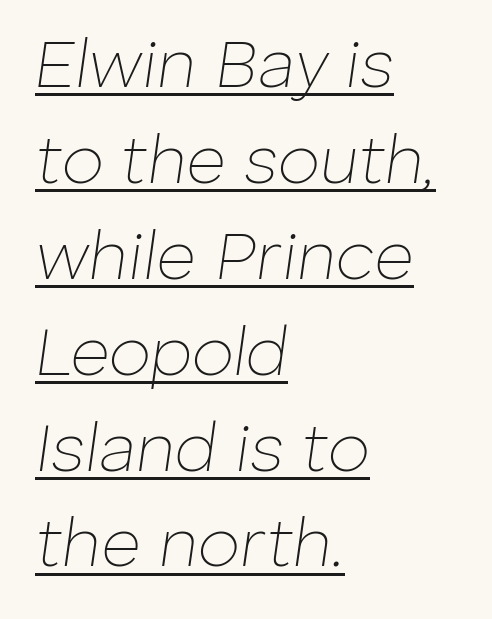
Q: Is the text bold? A: No.
Q: Is the text italic (slanted)? A: Yes, it leans right by about 8 degrees.
Q: Is the text underlined? A: Yes.
Q: How is the paragraph aligned? A: Left-aligned.
Q: Is the spacing between letters normal or unusually wide? A: Normal.
Q: Is the spacing between lines tight, normal or loose? A: Normal.
Q: Width (condensed, normal, or wide)? A: Normal.
Q: Stroke contrast? A: Low.
Q: x-height? A: Medium.
Q: Monospaced? A: No.
